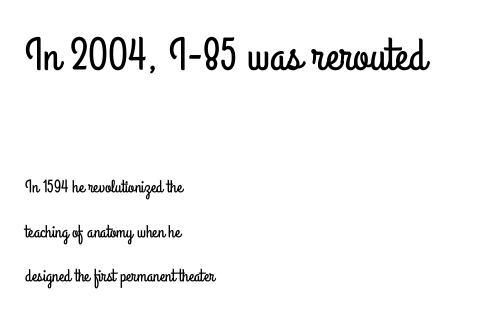
Q: Is the text italic (slanted)? A: No, it is upright.
Q: Is the typeface a serif or a sans-serif typeface? A: Sans-serif.
Q: Is the text underlined? A: No.
Q: How is the paragraph aligned? A: Left-aligned.
Q: Is the spacing between letters normal or unusually wide? A: Normal.
Q: Is the spacing between lines tight, normal or loose? A: Loose.
Q: Which block of text is set in a larger size, the first (top) or the second (bottom)? A: The first (top) one.
Q: Width (condensed, normal, or wide)? A: Condensed.
Q: Stroke contrast? A: Low.
Q: x-height? A: Small.
Q: Monospaced? A: No.
